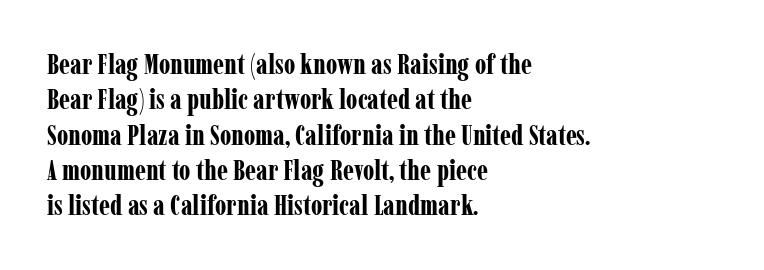
Q: Is the text bold? A: Yes.
Q: Is the text italic (slanted)? A: No, it is upright.
Q: Is the typeface a serif or a sans-serif typeface? A: Serif.
Q: Is the text underlined? A: No.
Q: How is the paragraph aligned? A: Left-aligned.
Q: Is the spacing between letters normal or unusually wide? A: Normal.
Q: Is the spacing between lines tight, normal or loose? A: Normal.
Q: Width (condensed, normal, or wide)? A: Condensed.
Q: Stroke contrast? A: Low.
Q: x-height? A: Medium.
Q: Monospaced? A: No.
